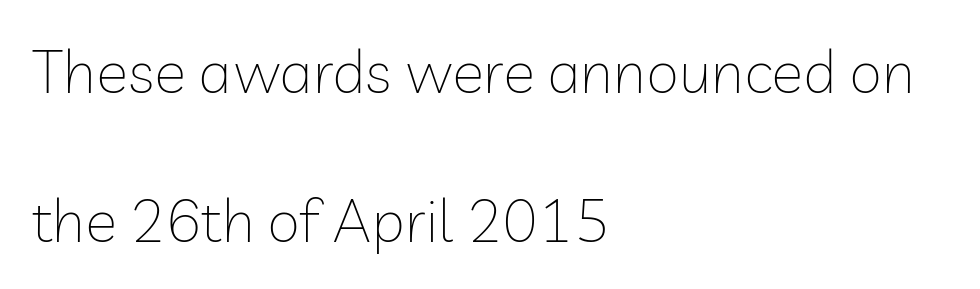
The image shows 60 px thin sans-serif type, upright; set left-aligned, loose line spacing (2.48x), normal letter spacing, not underlined; low stroke contrast and a medium x-height.
